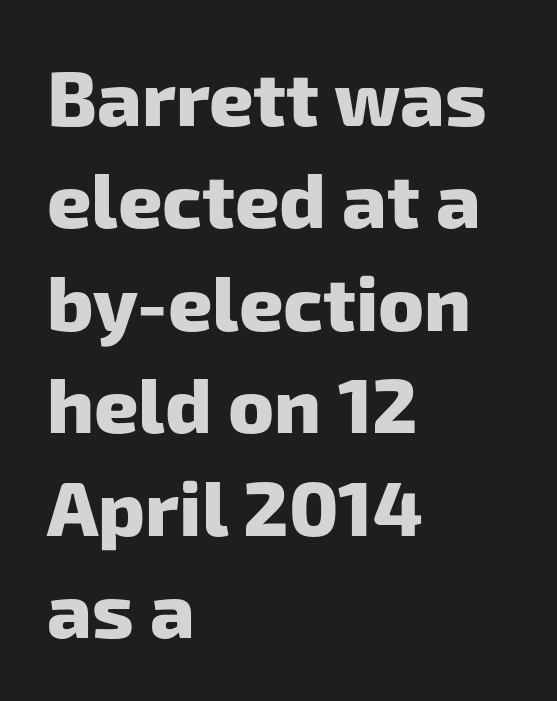
Q: Is the text bold? A: Yes.
Q: Is the typeface a serif or a sans-serif typeface? A: Sans-serif.
Q: Is the text underlined? A: No.
Q: How is the paragraph aligned? A: Left-aligned.
Q: Is the spacing between letters normal or unusually wide? A: Normal.
Q: Is the spacing between lines tight, normal or loose? A: Normal.
Q: Width (condensed, normal, or wide)? A: Normal.
Q: Stroke contrast? A: Low.
Q: x-height? A: Medium.
Q: Monospaced? A: No.
